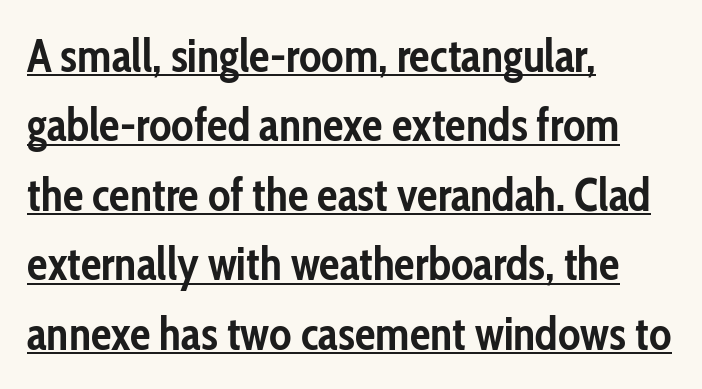
Serifs: no, the terminals of the letterforms are clean. The font's upright variant was chosen for this text. Think of a printed novel: that variable character pitch is what you see here. The font is running at its bold setting.
